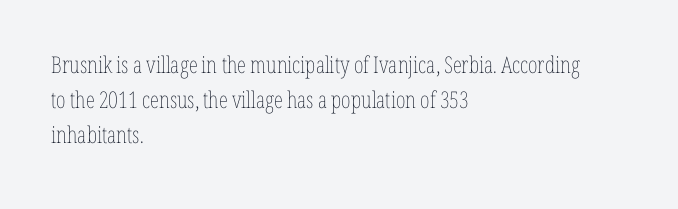
Q: Is the text bold? A: No.
Q: Is the text italic (slanted)? A: No, it is upright.
Q: Is the text underlined? A: No.
Q: How is the paragraph aligned? A: Left-aligned.
Q: Is the spacing between letters normal or unusually wide? A: Normal.
Q: Is the spacing between lines tight, normal or loose? A: Normal.
